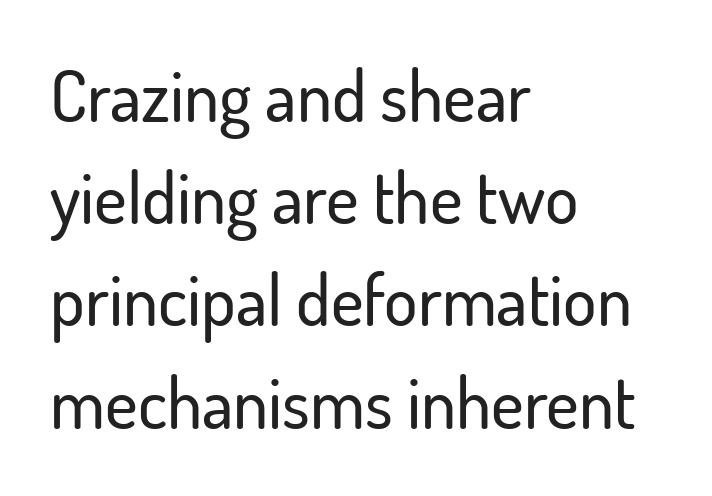
The designer went with a sans here, leaving each stem footless. If you drew a ruler down the left edge, every line would touch it. A clean baseline with only descenders dipping below it. Nobody touched the tracking dial on this one. The designer left line spacing at the default. The letters advance in unequal steps, a hallmark of proportional type.
